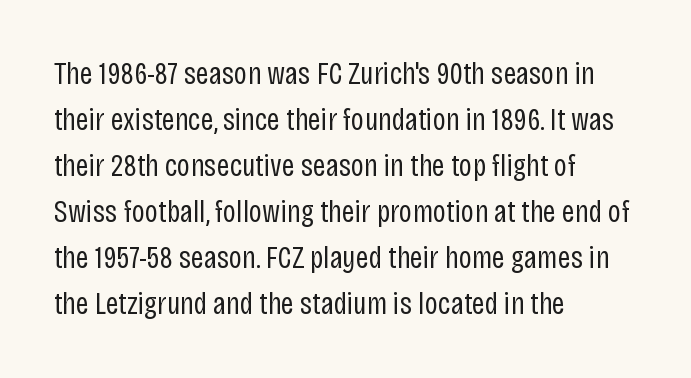
Q: Is the text bold? A: No.
Q: Is the text italic (slanted)? A: No, it is upright.
Q: Is the typeface a serif or a sans-serif typeface? A: Sans-serif.
Q: Is the text underlined? A: No.
Q: How is the paragraph aligned? A: Left-aligned.
Q: Is the spacing between letters normal or unusually wide? A: Normal.
Q: Is the spacing between lines tight, normal or loose? A: Normal.
Q: Width (condensed, normal, or wide)? A: Condensed.
Q: Stroke contrast? A: Low.
Q: x-height? A: Large.
Q: Monospaced? A: No.
